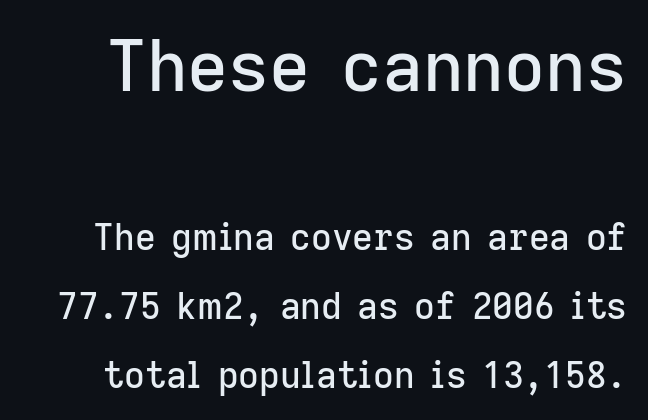
The rendering shrinks the type as you move from the upper chunk to the lower. Posture: straight, roman, zero tilt. The tracking reads as untouched default to a designer's eye. This sample has the flowing, uneven cadence of proportional lettering. The zone under the glyphs is completely vacant. Are there feet on the stems? There aren't — it's a sans.
